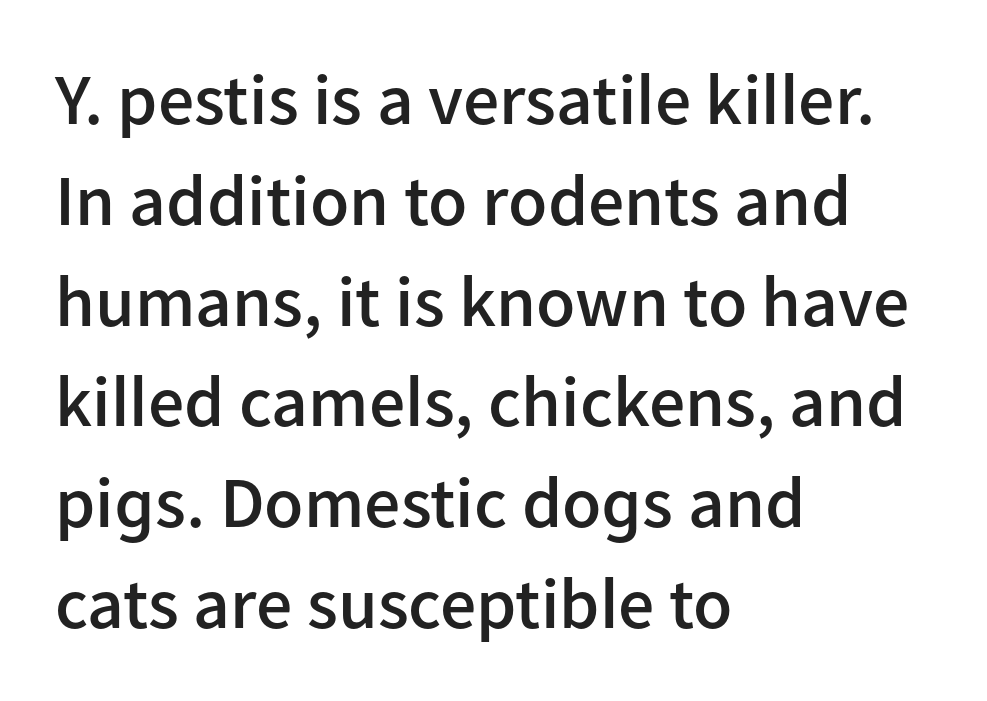
Q: Is the text bold? A: Semi-bold.
Q: Is the text italic (slanted)? A: No, it is upright.
Q: Is the typeface a serif or a sans-serif typeface? A: Sans-serif.
Q: Is the text underlined? A: No.
Q: How is the paragraph aligned? A: Left-aligned.
Q: Is the spacing between letters normal or unusually wide? A: Normal.
Q: Is the spacing between lines tight, normal or loose? A: Normal.
Q: Width (condensed, normal, or wide)? A: Normal.
Q: Stroke contrast? A: Low.
Q: x-height? A: Medium.
Q: Monospaced? A: No.
